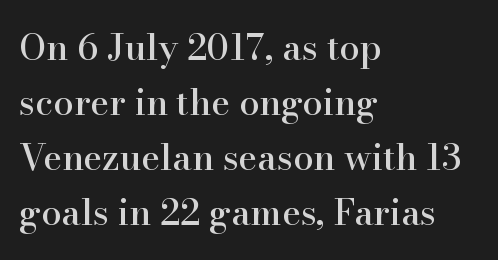
The image shows 36 px serif type, upright; set left-aligned, normal line spacing (1.53x), normal letter spacing, not underlined; high stroke contrast and a small x-height.
